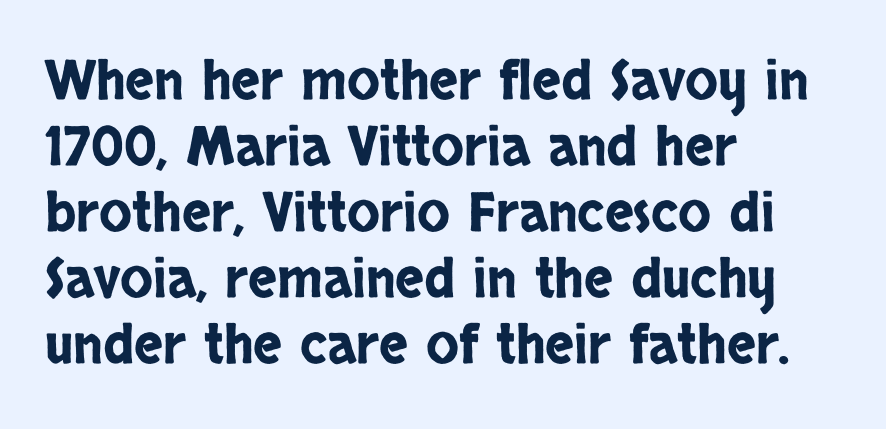
{"serif": "no", "italic": "no", "width": "condensed", "stroke_contrast": "low", "x_height": "large", "monospaced": "no", "underline": "no", "align": "left", "line_spacing_ratio": 1.22, "letter_spacing": "normal", "letter_spacing_em": 0.0, "glyph_px": 54}
